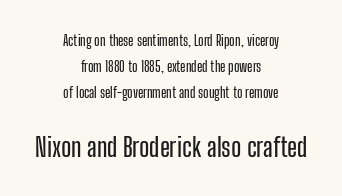
Typeset on center — no edge is straight. The type is set solid horizontally, with unmodified tracking. Between these two stacked blocks, the lower one wins on size. The gap between lines stays unmarked.
